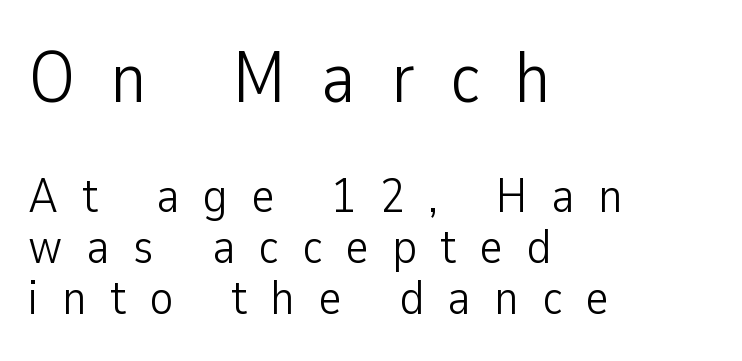
The typesetter chose a ragged-right arrangement here. Someone cranked the tracking dial way up on this one. The block sitting higher on the canvas is the one with enlarged characters. No extra ink here — the face is not bold. The rendering uses natural spacing where letterforms have individual widths. These lines huddle together more closely than default settings would place them.
